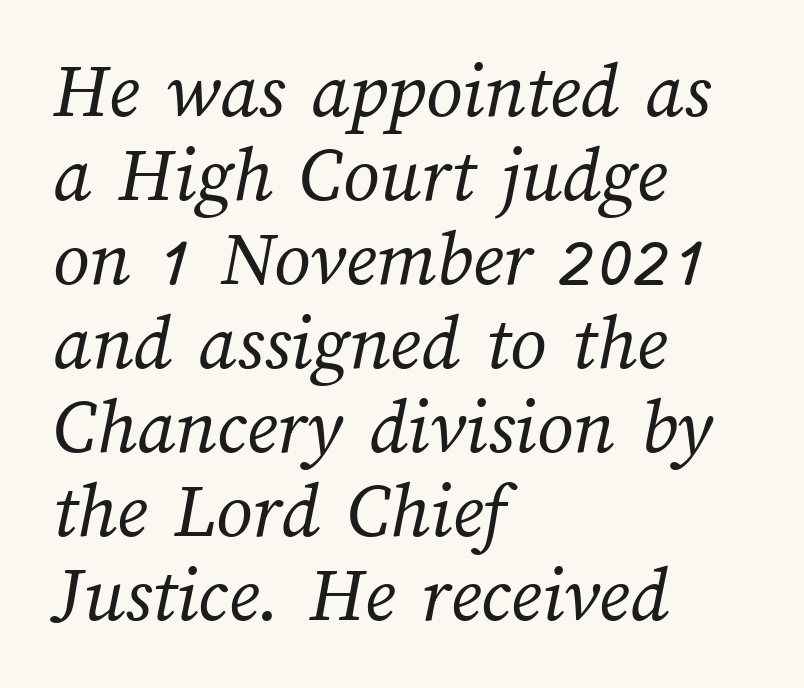
{"bold": "no", "weight": "regular", "width": "normal", "stroke_contrast": "medium", "x_height": "medium", "monospaced": "no", "underline": "no", "align": "left", "line_spacing": "tight", "line_spacing_ratio": 1.05, "letter_spacing": "normal", "letter_spacing_em": 0.0, "glyph_px": 80}
